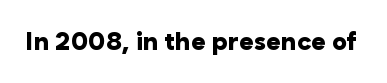
Underlining? Definitely not there. Strong, thick strokes mark this as bold type. This sample uses an upright cut, with every glyph sitting square on the baseline. A typesetter would call this zero additional tracking.
